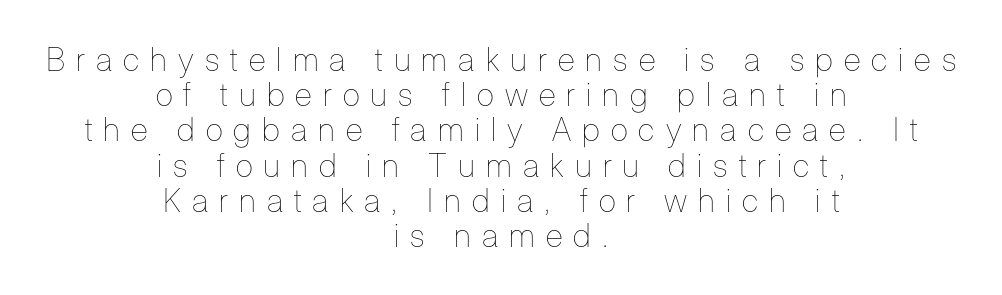
The image shows 32 px thin, condensed type, upright; set centered, tight line spacing (1.1x), unusually wide letter spacing (+0.35 em), not underlined; low stroke contrast and a medium x-height.
